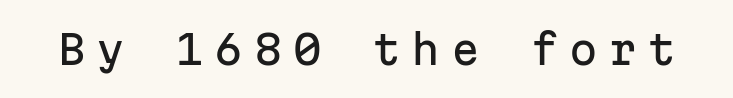
The letters stand upright; this is a roman face. This is sans-serif lettering, the kind often seen on screens and signage. Note the uniform advance width — an 'i' takes as much space as an 'm'. Tracking value appears strongly positive — letters spread wide. A clean baseline with only descenders dipping below it.
